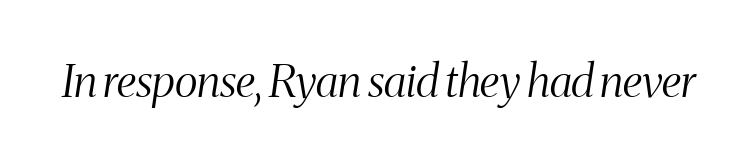
The image shows 45 px light, condensed serif type, italic (leaning right); set normal letter spacing, not underlined; medium stroke contrast and a medium x-height.
